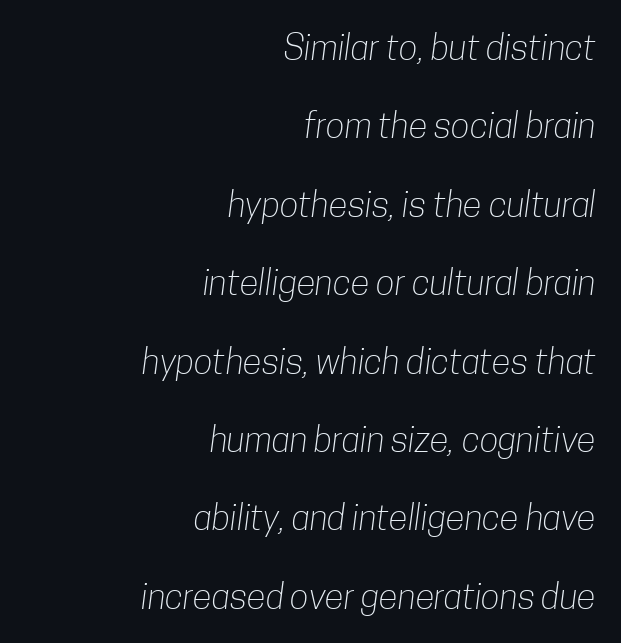
You can tell from the bare stems that sans-serif type was used. The string is rendered with underlining switched off. Layout note: lines flush right. Caption: standard tracking, unaltered. Is there much room between lines? Yes — plenty of vertical air separates them.
